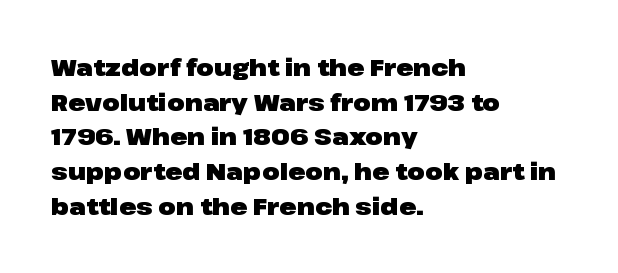
Every stem runs plumb, perpendicular to the baseline. The typesetting leans heavy: a genuine bold. Anything drawn beneath the words? Only blank space. The paragraph shown leans on its left margin. In terms of letterspacing, this is plain default setting. The space between consecutive lines is moderate.
